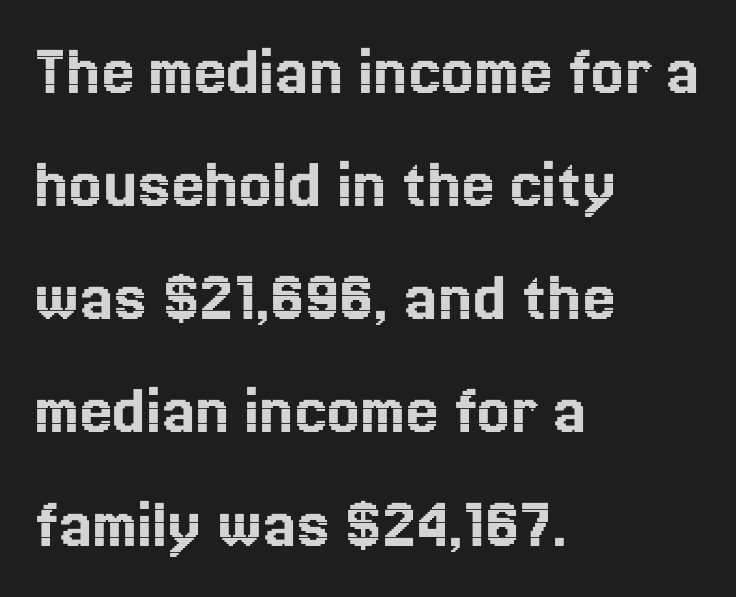
{"italic": "no", "width": "normal", "x_height": "medium", "monospaced": "no", "underline": "no", "align": "left", "line_spacing": "normal", "line_spacing_ratio": 1.55, "letter_spacing": "normal", "letter_spacing_em": 0.0, "glyph_px": 73}
